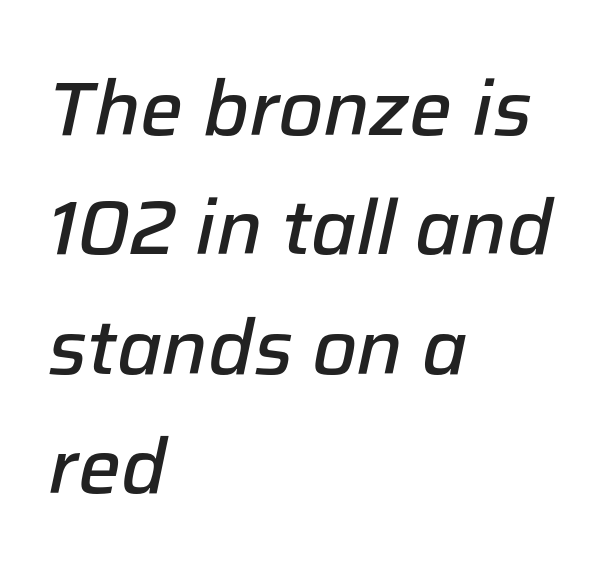
The image shows 76 px semibold type, italic (leaning right); set left-aligned, normal line spacing (1.57x), normal letter spacing, not underlined; low stroke contrast and a medium x-height.
